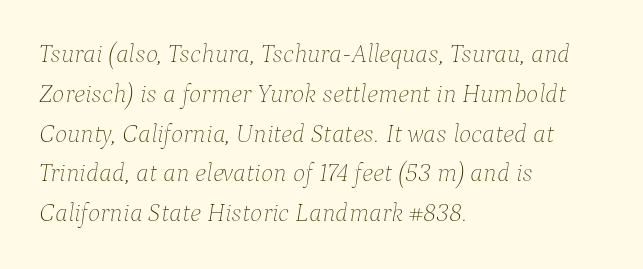
{"italic": "yes", "lean": "right", "slant_degrees": 9, "bold": "no", "underline": "no", "align": "left", "line_spacing": "normal", "line_spacing_ratio": 1.53, "letter_spacing": "normal", "letter_spacing_em": 0.0, "glyph_px": 26}
